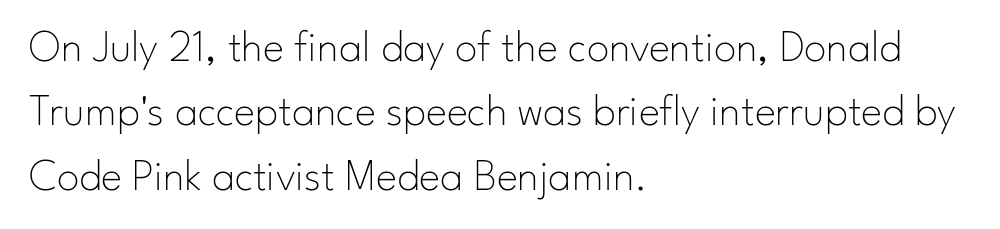
The image shows 45 px thin sans-serif type, upright; set left-aligned, normal line spacing (1.43x), normal letter spacing, not underlined; low stroke contrast and a small x-height.
